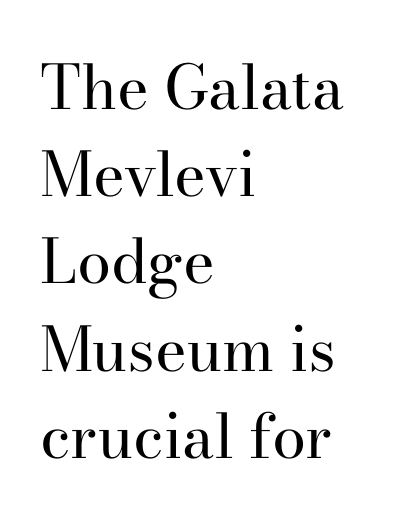
Underlining? Definitely not there. Proportional: the letters do not fall into vertical columns. Each stroke keeps to a modest, everyday thickness or less. The type family on display is of the serif kind. Compared with typical paragraphs, the rows here are spaced about the same.
